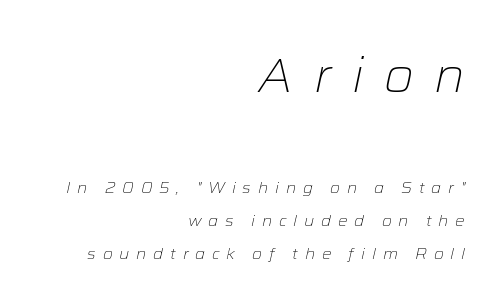
Horizontally, the lines are justified to the trailing edge only. The letters in the upper block stand taller than those in the block below. Summary of weight: not heavy and not bold. Glyph-to-glyph distance is far greater than everyday printed text. The area under the type is left untouched. Characters are canted at an angle relative to the baseline's perpendicular.
